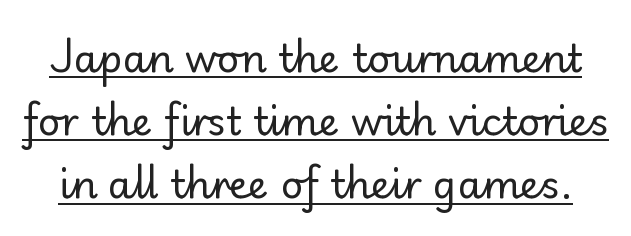
The space between consecutive lines is moderate. The gaps between neighbouring characters are ordinary and unremarkable. Ascenders rise straight up at ninety degrees. The letters advance in unequal steps, a hallmark of proportional type. Grotesque or geometric, the face here clearly has no serifs.
